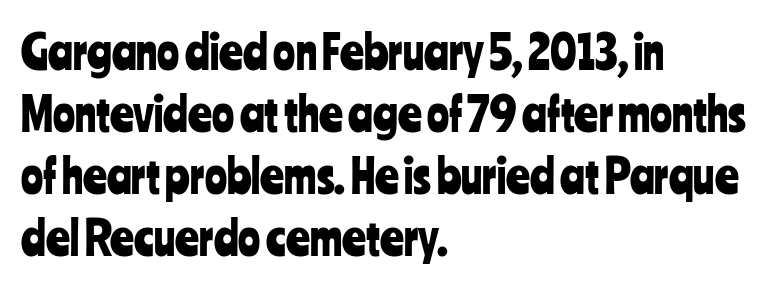
Q: Is the text italic (slanted)? A: No, it is upright.
Q: Is the typeface a serif or a sans-serif typeface? A: Sans-serif.
Q: Is the text underlined? A: No.
Q: How is the paragraph aligned? A: Left-aligned.
Q: Is the spacing between letters normal or unusually wide? A: Normal.
Q: Is the spacing between lines tight, normal or loose? A: Normal.
Q: Width (condensed, normal, or wide)? A: Condensed.
Q: Stroke contrast? A: Low.
Q: x-height? A: Medium.
Q: Monospaced? A: No.
